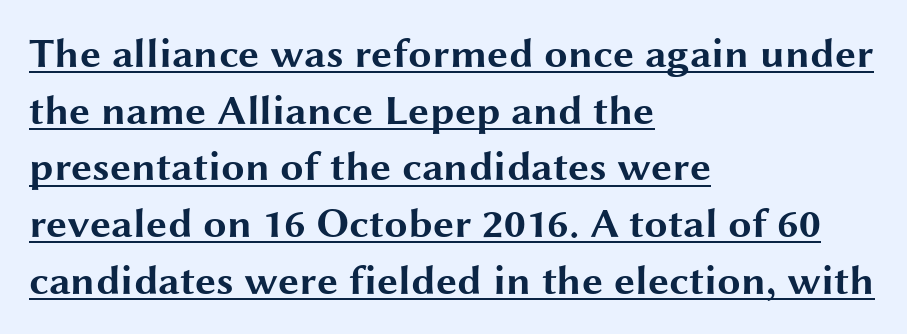
The image shows 42 px bold, wide sans-serif type, upright; set left-aligned, normal line spacing (1.35x), normal letter spacing, underlined; medium stroke contrast and a medium x-height.
